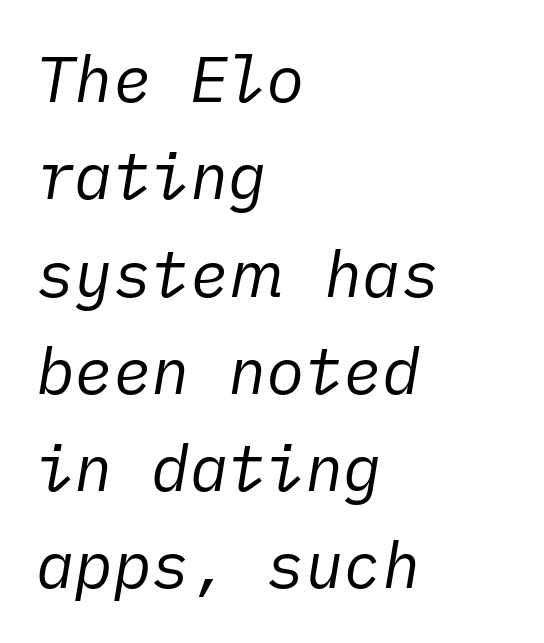
The letters sit at their default tracking, neither squeezed nor spread. Interline gaps are of average width in this sample. Casual observation: everything's shoved over to the left. Counters stay open thanks to moderate or lighter strokes.
